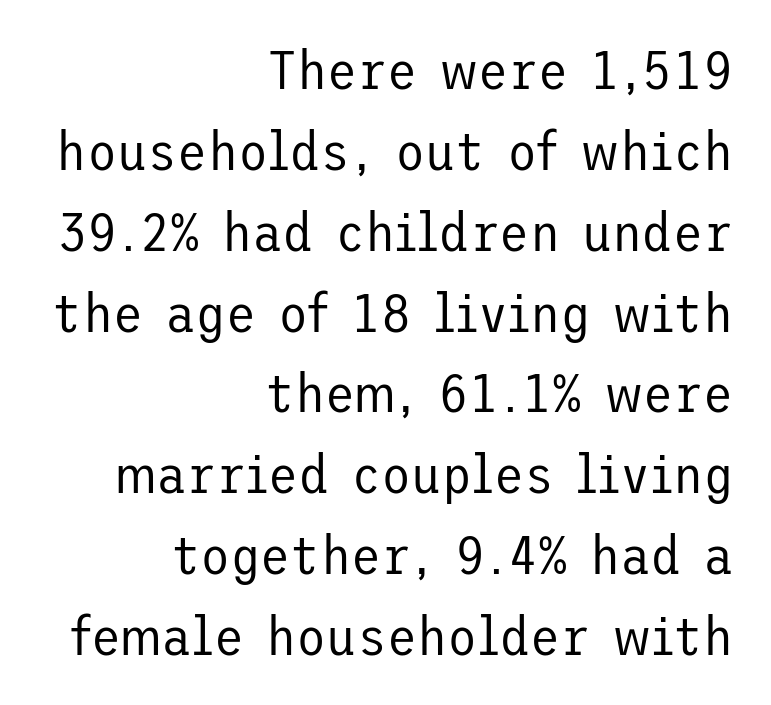
The type is set solid horizontally, with unmodified tracking. The zone under the glyphs is completely vacant. Does the leading feel generous? No, just average. Font category for this specimen: sans-serif.
